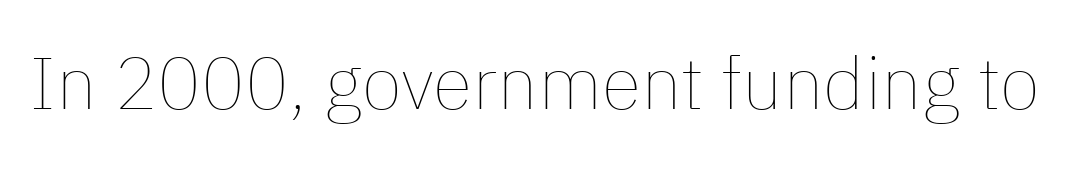
Q: Is the text bold? A: No.
Q: Is the text italic (slanted)? A: No, it is upright.
Q: Is the text underlined? A: No.
Q: Is the spacing between letters normal or unusually wide? A: Normal.
Q: Width (condensed, normal, or wide)? A: Normal.
Q: Stroke contrast? A: Low.
Q: x-height? A: Medium.
Q: Monospaced? A: No.
